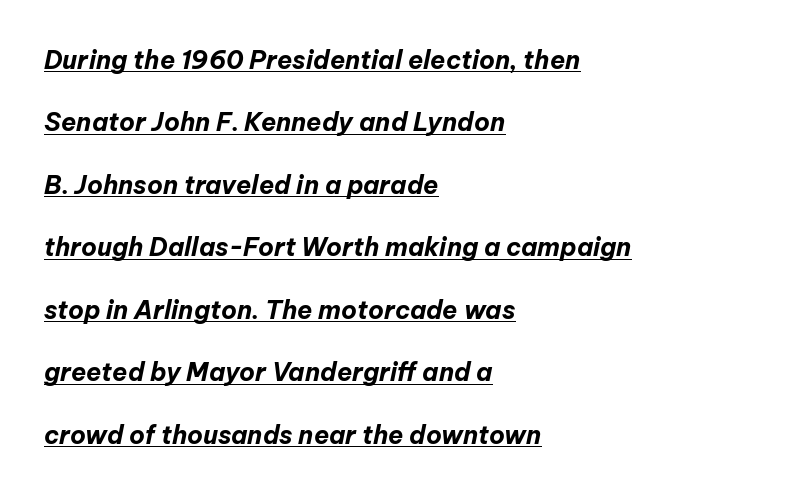
The image shows 25 px bold type, italic (leaning right); set left-aligned, loose line spacing (2.5x), normal letter spacing, underlined.
